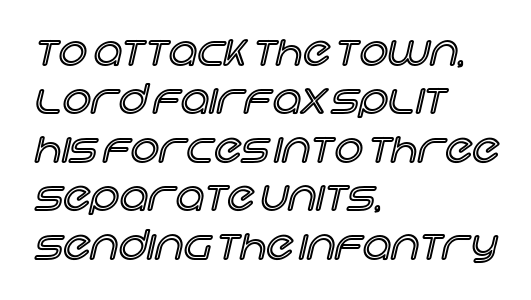
Q: Is the text italic (slanted)? A: Yes.
Q: Is the text underlined? A: No.
Q: How is the paragraph aligned? A: Left-aligned.
Q: Is the spacing between letters normal or unusually wide? A: Normal.
Q: Width (condensed, normal, or wide)? A: Normal.
Q: x-height? A: Large.
Q: Monospaced? A: No.
